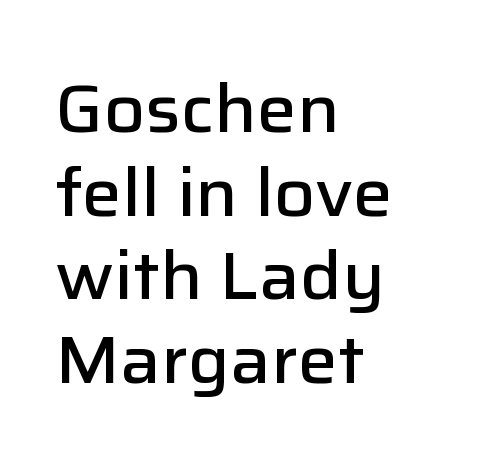
{"serif": "no", "italic": "no", "bold": "semi", "weight": "semibold", "width": "normal", "stroke_contrast": "low", "x_height": "medium", "monospaced": "no", "underline": "no", "align": "left", "line_spacing": "normal", "line_spacing_ratio": 1.25, "letter_spacing": "normal", "letter_spacing_em": 0.0, "glyph_px": 67}
